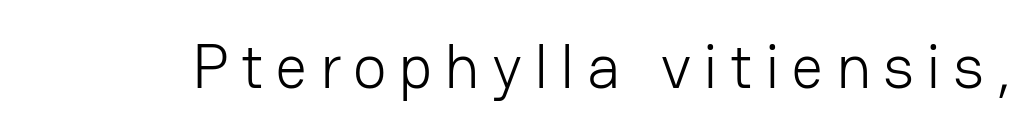
The image shows 63 px light sans-serif type, upright; set not underlined; low stroke contrast and a medium x-height.
